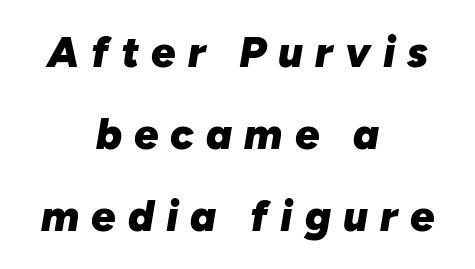
Q: Is the text bold? A: Yes.
Q: Is the text italic (slanted)? A: Yes, it leans right by about 10 degrees.
Q: Is the text underlined? A: No.
Q: How is the paragraph aligned? A: Centered.
Q: Is the spacing between letters normal or unusually wide? A: Unusually wide.
Q: Is the spacing between lines tight, normal or loose? A: Loose.
Q: Width (condensed, normal, or wide)? A: Normal.
Q: Stroke contrast? A: Low.
Q: x-height? A: Medium.
Q: Monospaced? A: No.
